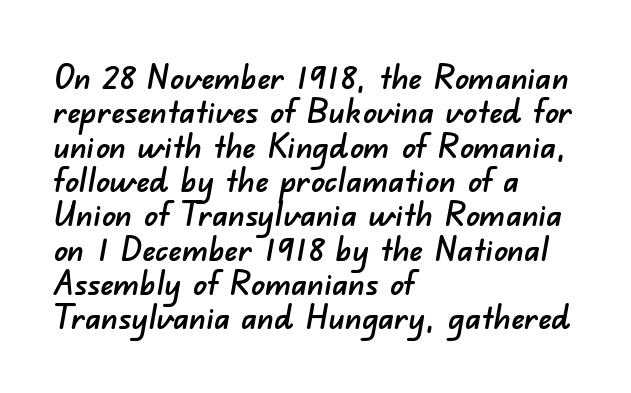
Q: Is the typeface a serif or a sans-serif typeface? A: Sans-serif.
Q: Is the text underlined? A: No.
Q: How is the paragraph aligned? A: Left-aligned.
Q: Is the spacing between letters normal or unusually wide? A: Normal.
Q: Is the spacing between lines tight, normal or loose? A: Tight.
Q: Width (condensed, normal, or wide)? A: Normal.
Q: Stroke contrast? A: Low.
Q: x-height? A: Small.
Q: Monospaced? A: No.
